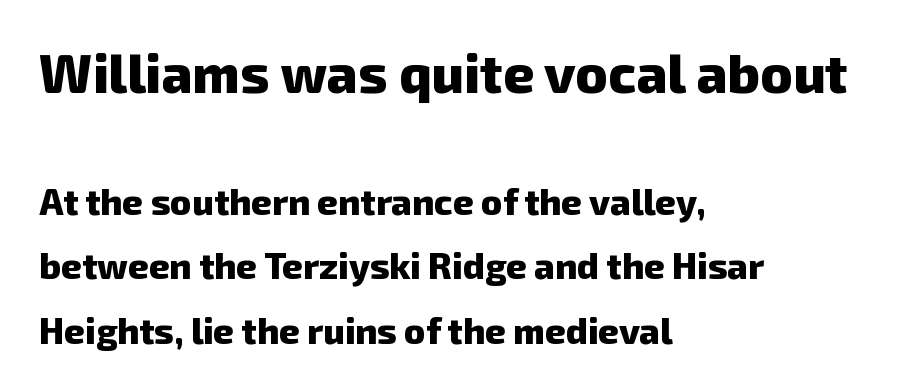
The image shows 54 px heavy sans-serif type; set left-aligned, line spacing 1.79x, normal letter spacing, not underlined; the first (top) block is 1.5x larger; low stroke contrast and a medium x-height.
